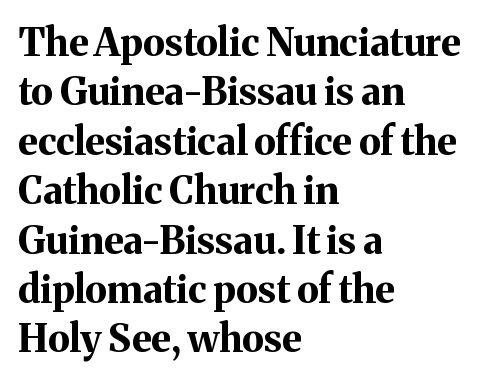
The image shows 38 px bold serif type, upright; set left-aligned, normal line spacing (1.3x), normal letter spacing, not underlined; medium stroke contrast and a medium x-height.
